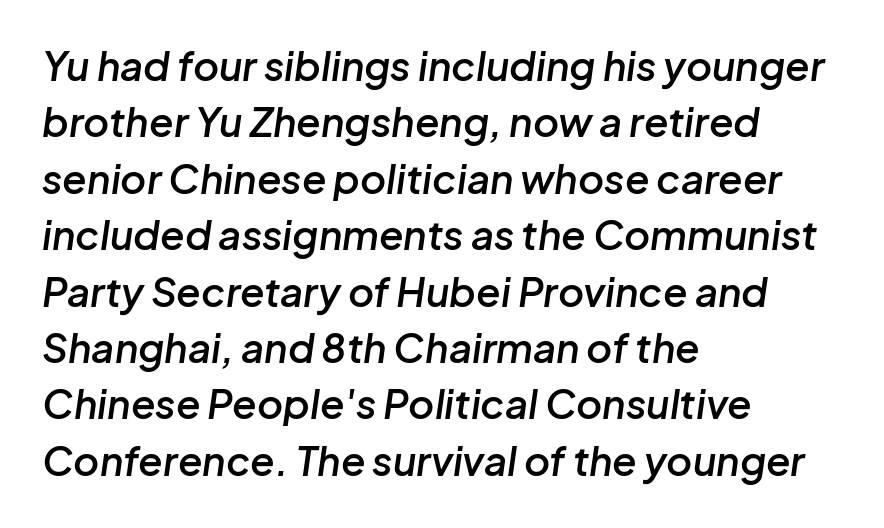
The paragraph shown leans on its left margin. Tracking value appears to be zero — textbook default spacing. The leading is moderate, giving the passage an even texture. Characters are canted at an angle relative to the baseline's perpendicular. The rendering uses a semibold face; strokes are thickened but not to full bold. The face used here is proportionally spaced, like ordinary book or web type.
